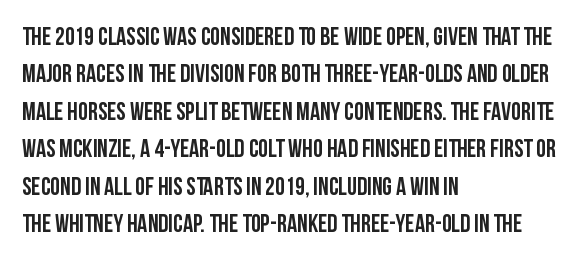
Q: Is the text italic (slanted)? A: No, it is upright.
Q: Is the text underlined? A: No.
Q: How is the paragraph aligned? A: Left-aligned.
Q: Is the spacing between letters normal or unusually wide? A: Normal.
Q: Is the spacing between lines tight, normal or loose? A: Normal.
